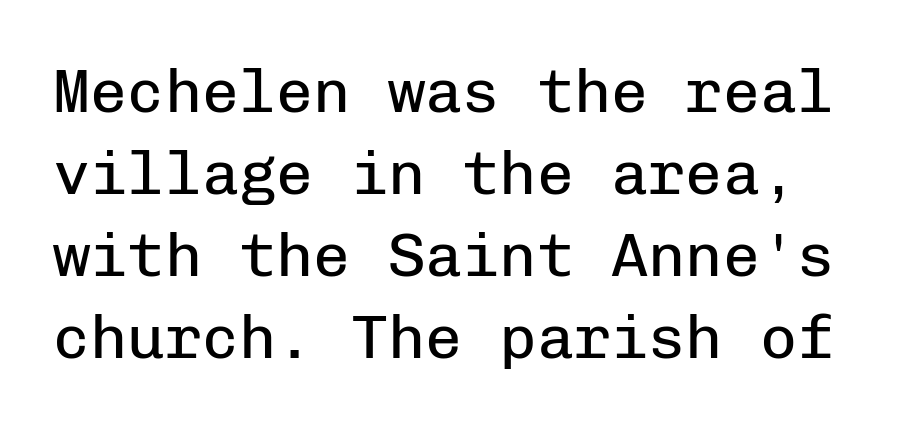
Horizontal bands of white between lines are of average thickness. The letters sit at their default tracking, neither squeezed nor spread. Compared with a typical body face, this is equally light or lighter still. Descender tails drop into unmarked territory. The letters march in equal steps, a hallmark of fixed-pitch type.
